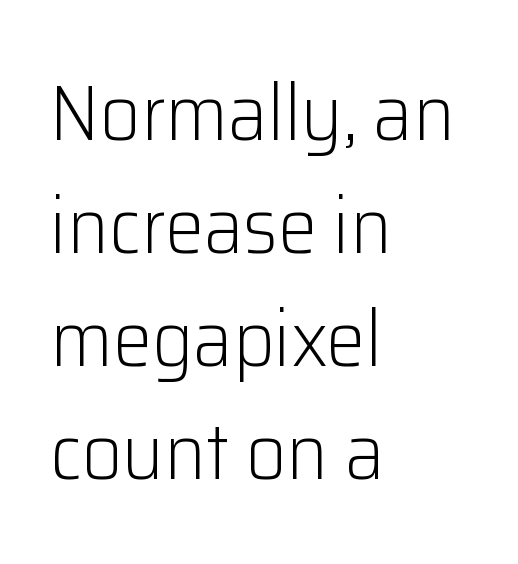
Compared with typical body copy, the letter spacing here is the same. No chunkiness to these letters — they're not bold. Compared with typical paragraphs, the rows here are spaced about the same. The typeface chosen for these lines omits serifs. Here the designer chose a conventional face with non-uniform glyph widths. Horizontal alignment here is leftward, the default for most running prose.
